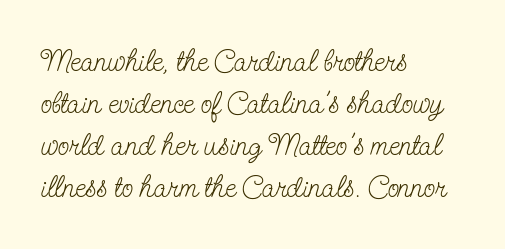
{"serif": "yes", "bold": "no", "weight": "light", "width": "condensed", "stroke_contrast": "low", "x_height": "small", "monospaced": "no", "underline": "no", "align": "left", "line_spacing": "normal", "line_spacing_ratio": 1.4, "letter_spacing": "normal", "letter_spacing_em": 0.0, "glyph_px": 30}
